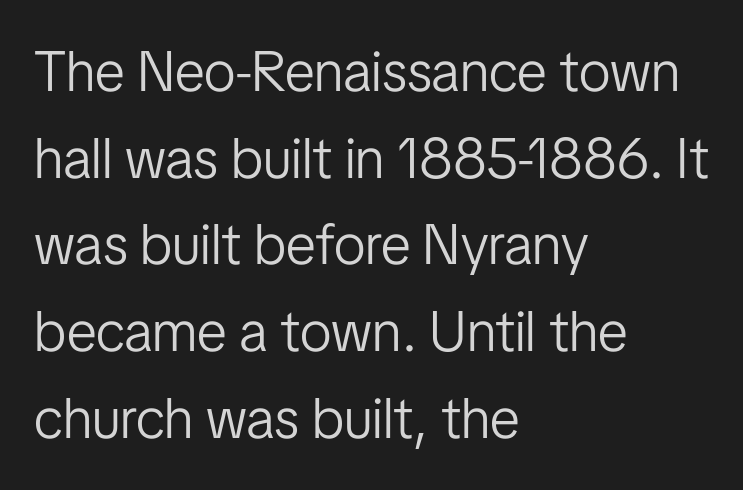
The image shows 57 px light, condensed sans-serif type, upright; set left-aligned, normal line spacing (1.52x), normal letter spacing, not underlined; low stroke contrast and a medium x-height.
